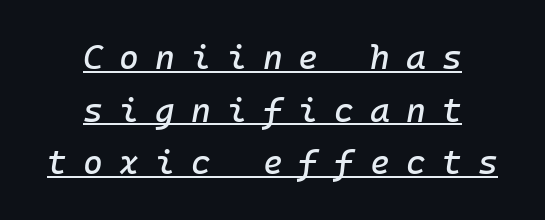
{"italic": "yes", "lean": "right", "slant_degrees": 10, "width": "normal", "stroke_contrast": "low", "x_height": "medium", "underline": "yes", "align": "center", "line_spacing": "normal", "line_spacing_ratio": 1.55, "letter_spacing": "wide", "letter_spacing_em": 0.47, "glyph_px": 34}
